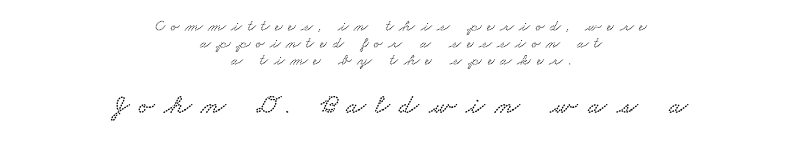
The image shows 28 px wide serif type; set centered, tight line spacing (1.07x), unusually wide letter spacing (+0.35 em), not underlined; the second (bottom) block is 1.75x larger; low stroke contrast and a small x-height.
